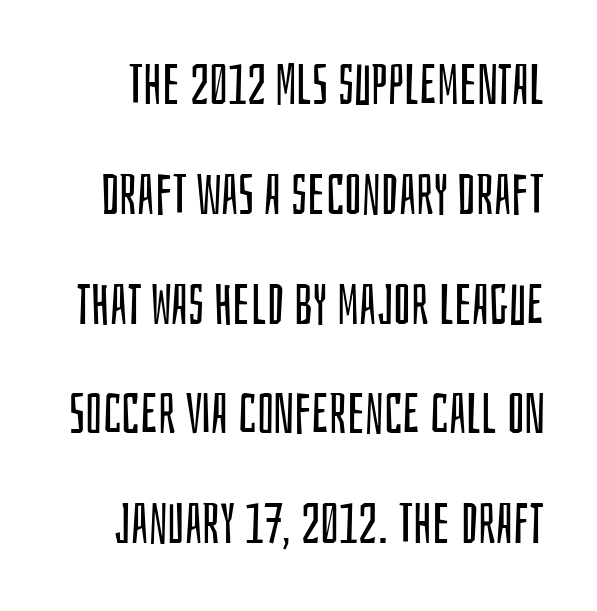
Each new line begins a long way beneath the previous one. Underlining? Definitely not there. Looks like regular typesetting: each glyph gets only the width it needs. The letters sit at their default tracking, neither squeezed nor spread. The font family rendered here belongs to the sans-serif group. A typesetter would mark this as roman, not italic.
